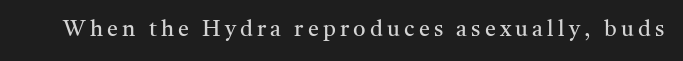
The specimen reads as upright at a glance. The face looks like a standard text weight, possibly lighter. Nobody drew a line under any word here.
